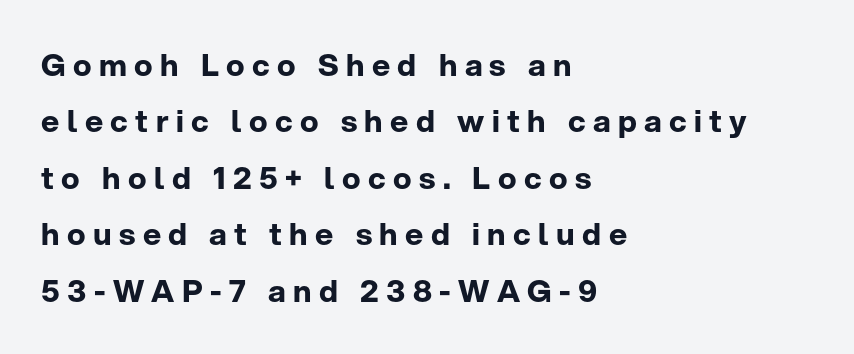
You could not count columns in this text — the font is proportionally spaced. The compositor pushed each line to the left boundary. Any mark beneath the type? The region is blank. Notice how the stems are strictly vertical — no italics here. The letters are spread apart with noticeably loose tracking. Is this a sans? Yes — the strokes have no serifs.
